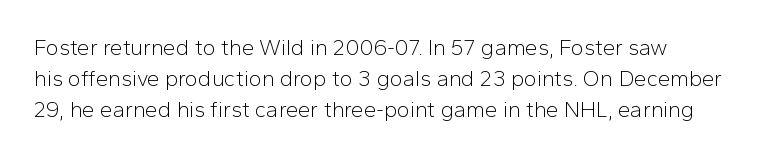
Q: Is the text bold? A: No.
Q: Is the text italic (slanted)? A: No, it is upright.
Q: Is the text underlined? A: No.
Q: Is the spacing between letters normal or unusually wide? A: Normal.
Q: Is the spacing between lines tight, normal or loose? A: Normal.
